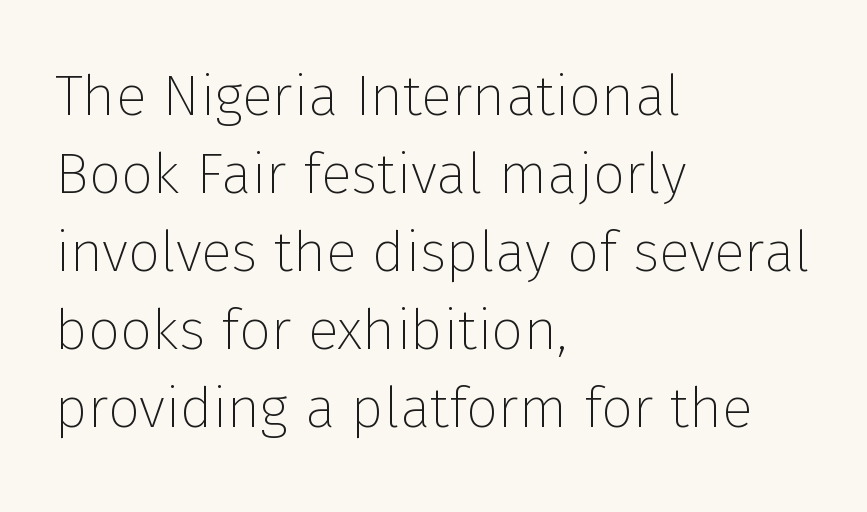
Q: Is the text bold? A: No.
Q: Is the text italic (slanted)? A: No, it is upright.
Q: Is the typeface a serif or a sans-serif typeface? A: Sans-serif.
Q: Is the text underlined? A: No.
Q: How is the paragraph aligned? A: Left-aligned.
Q: Is the spacing between letters normal or unusually wide? A: Normal.
Q: Is the spacing between lines tight, normal or loose? A: Normal.
Q: Width (condensed, normal, or wide)? A: Normal.
Q: Stroke contrast? A: Low.
Q: x-height? A: Medium.
Q: Monospaced? A: No.
